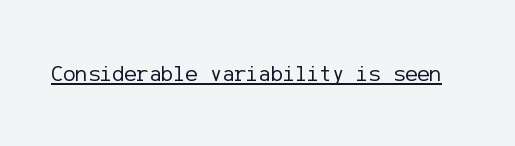
Students, observe the line beneath the letters — that is underlining. You can tell it's not italic because the verticals are truly vertical. Stems here are at most as thick as an everyday book face. Between one letter and the next there's only the usual sliver of space.
